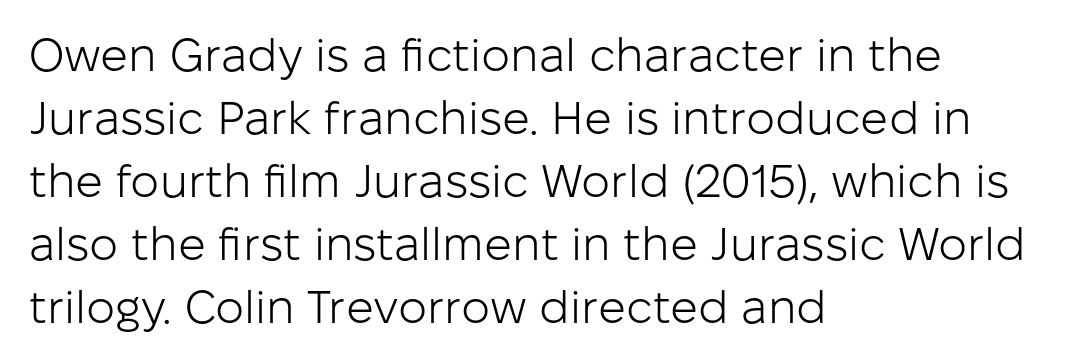
The font's upright variant was chosen for this text. Rows of type keep a routine distance in the vertical direction. Think of a printed novel: that variable character pitch is what you see here. Short and long lines alike share a common starting point at left. Check the space under the baseline: it is left empty. The letterforms sit shoulder to shoulder at normal distance.
